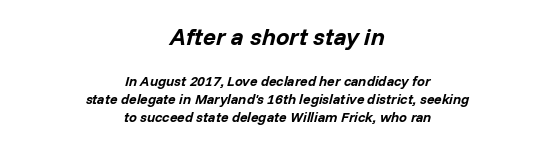
Q: Is the text bold? A: Yes.
Q: Is the text italic (slanted)? A: Yes, it leans right by about 14 degrees.
Q: Is the text underlined? A: No.
Q: How is the paragraph aligned? A: Centered.
Q: Is the spacing between letters normal or unusually wide? A: Normal.
Q: Is the spacing between lines tight, normal or loose? A: Normal.
Q: Which block of text is set in a larger size, the first (top) or the second (bottom)? A: The first (top) one.
